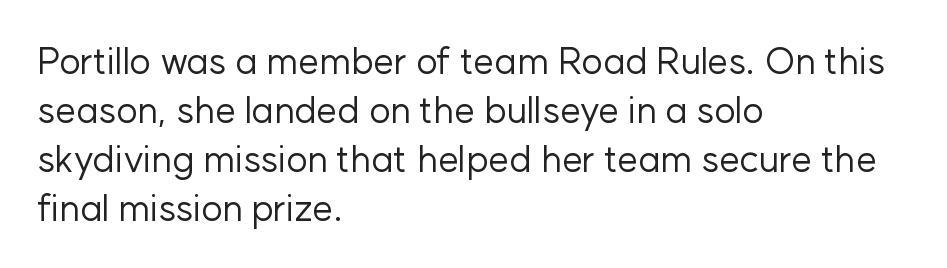
{"serif": "no", "italic": "no", "bold": "no", "weight": "regular", "width": "normal", "stroke_contrast": "low", "x_height": "medium", "monospaced": "no", "underline": "no", "align": "left", "line_spacing": "normal", "line_spacing_ratio": 1.32, "letter_spacing": "normal", "letter_spacing_em": 0.0, "glyph_px": 37}
